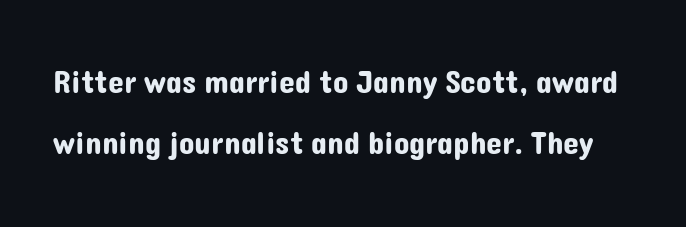
Q: Is the text italic (slanted)? A: No, it is upright.
Q: Is the typeface a serif or a sans-serif typeface? A: Sans-serif.
Q: Is the text underlined? A: No.
Q: Is the spacing between letters normal or unusually wide? A: Normal.
Q: Is the spacing between lines tight, normal or loose? A: Loose.
Q: Width (condensed, normal, or wide)? A: Normal.
Q: Stroke contrast? A: Low.
Q: x-height? A: Medium.
Q: Monospaced? A: No.
